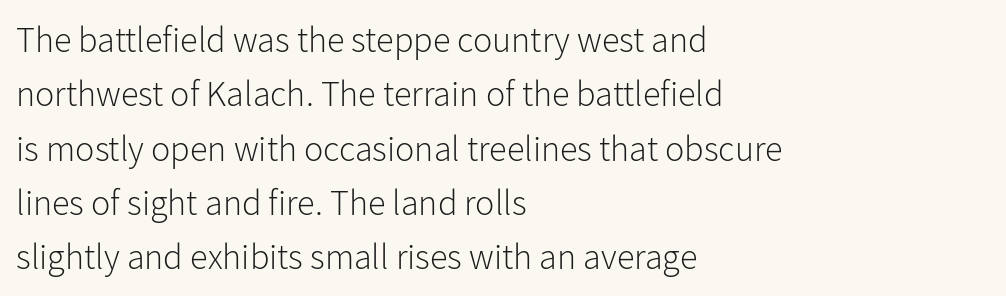
The image shows 36 px light sans-serif type, upright; set left-aligned, normal line spacing (1.51x), normal letter spacing, not underlined; low stroke contrast and a medium x-height.
